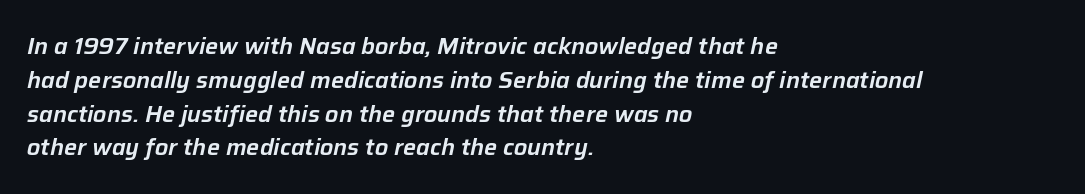
{"italic": "yes", "lean": "right", "slant_degrees": 12, "underline": "no", "align": "left", "line_spacing": "normal", "line_spacing_ratio": 1.47, "letter_spacing": "normal", "letter_spacing_em": 0.0, "glyph_px": 23}
